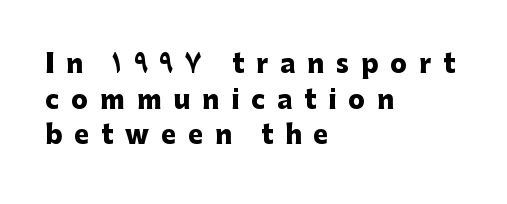
Quick note: interline space is typical. Compared with a centered layout, this one pins lines to the left instead. Letters rest on an invisible, unmarked baseline. As a designer I'd log this as weight 700, bold.
